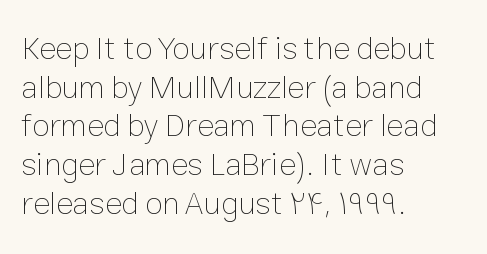
The lettering holds an erect, upright posture throughout. The horizontal fit of the characters is conventional and even. You could not count columns in this text — the font is proportionally spaced. The glyphs are unaccompanied by any horizontal stroke below them. Teacher's note: observe the even left margin — that is flush-left alignment. Weight: in the light-to-regular range.
